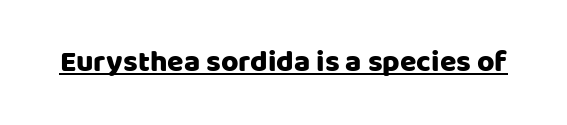
The image shows 30 px sans-serif type, upright; set normal letter spacing, underlined; low stroke contrast and a large x-height.
